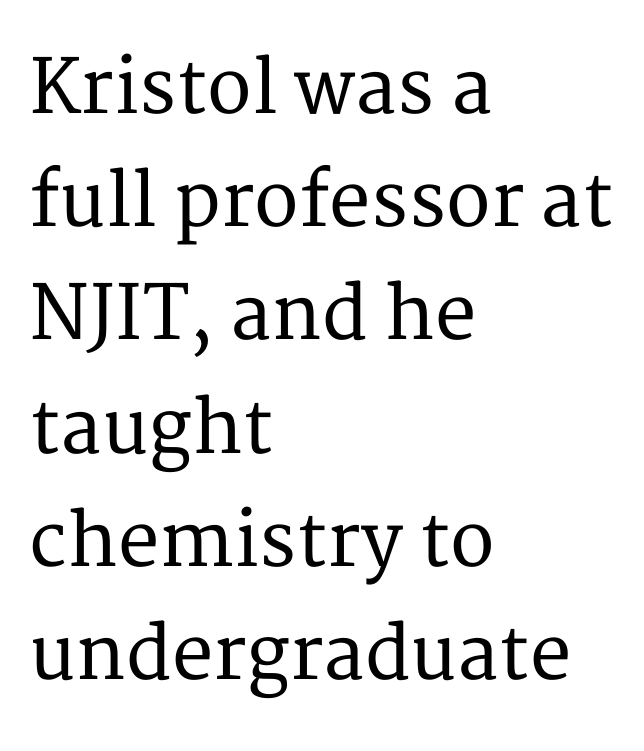
Q: Is the text italic (slanted)? A: No, it is upright.
Q: Is the typeface a serif or a sans-serif typeface? A: Serif.
Q: Is the text underlined? A: No.
Q: How is the paragraph aligned? A: Left-aligned.
Q: Is the spacing between letters normal or unusually wide? A: Normal.
Q: Is the spacing between lines tight, normal or loose? A: Normal.
Q: Width (condensed, normal, or wide)? A: Normal.
Q: Stroke contrast? A: Medium.
Q: x-height? A: Medium.
Q: Monospaced? A: No.
